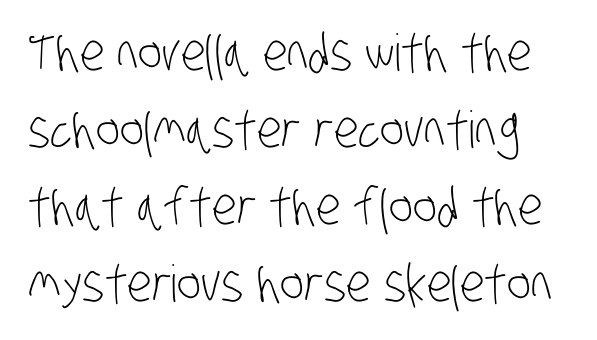
Q: Is the text bold? A: No.
Q: Is the typeface a serif or a sans-serif typeface? A: Sans-serif.
Q: Is the text underlined? A: No.
Q: Is the spacing between letters normal or unusually wide? A: Normal.
Q: Is the spacing between lines tight, normal or loose? A: Normal.
Q: Width (condensed, normal, or wide)? A: Condensed.
Q: Stroke contrast? A: Low.
Q: x-height? A: Large.
Q: Monospaced? A: No.
